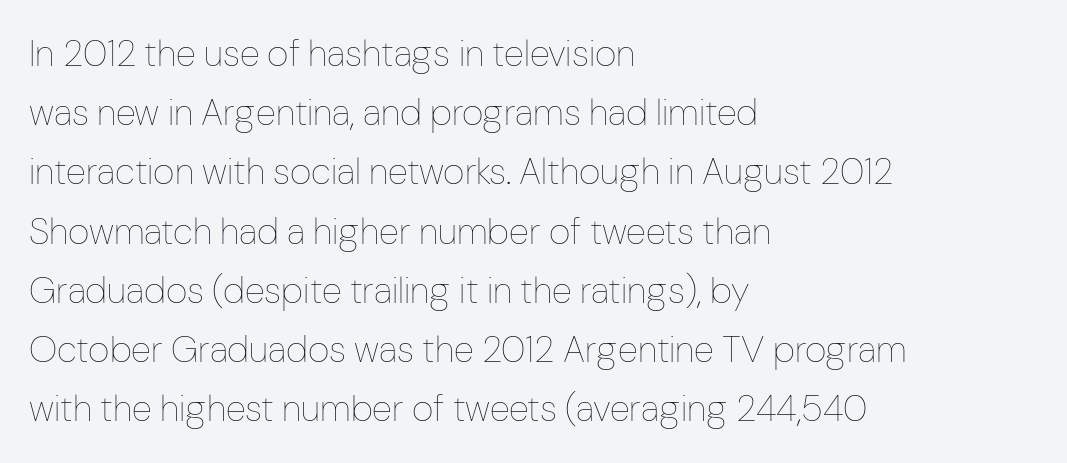
The image shows 37 px thin, condensed type, upright; set left-aligned, normal line spacing (1.6x), normal letter spacing, not underlined; low stroke contrast and a medium x-height.
